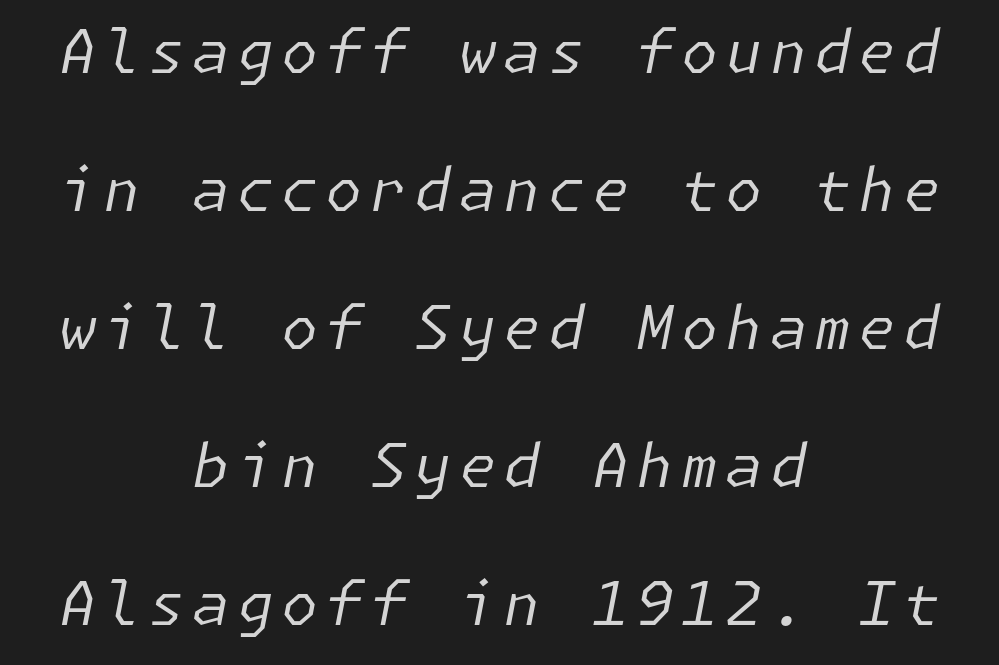
Q: Is the text bold? A: No.
Q: Is the text italic (slanted)? A: Yes, it leans right by about 11 degrees.
Q: Is the text underlined? A: No.
Q: How is the paragraph aligned? A: Centered.
Q: Is the spacing between lines tight, normal or loose? A: Loose.
Q: Width (condensed, normal, or wide)? A: Normal.
Q: Stroke contrast? A: Low.
Q: x-height? A: Medium.
